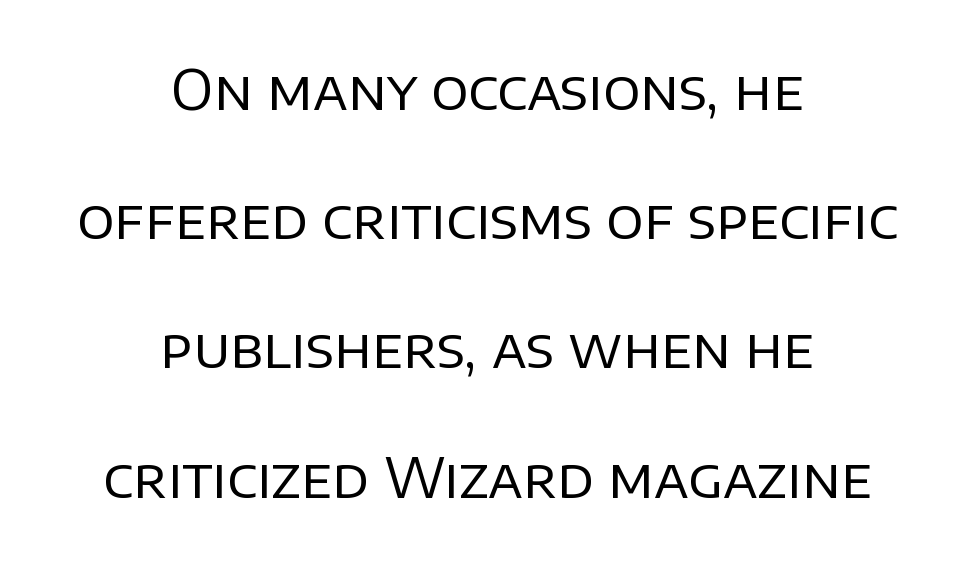
The image shows 55 px regular-weight sans-serif type, upright; set centered, loose line spacing (2.35x), normal letter spacing, not underlined; low stroke contrast and a large x-height.
